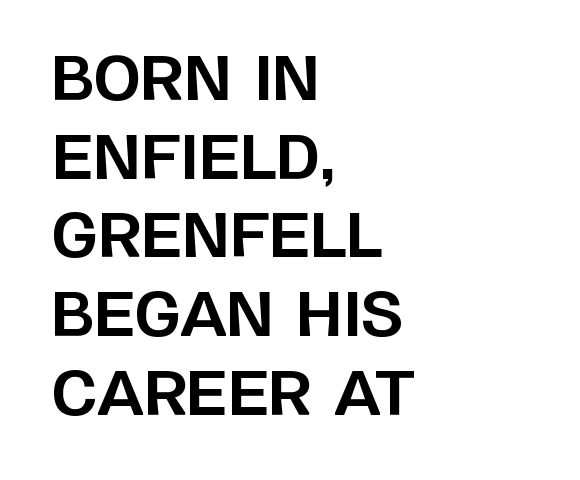
Q: Is the text bold? A: Yes.
Q: Is the text italic (slanted)? A: No, it is upright.
Q: Is the typeface a serif or a sans-serif typeface? A: Sans-serif.
Q: Is the text underlined? A: No.
Q: How is the paragraph aligned? A: Left-aligned.
Q: Is the spacing between letters normal or unusually wide? A: Normal.
Q: Is the spacing between lines tight, normal or loose? A: Normal.
Q: Width (condensed, normal, or wide)? A: Normal.
Q: Stroke contrast? A: Low.
Q: x-height? A: Large.
Q: Monospaced? A: No.
